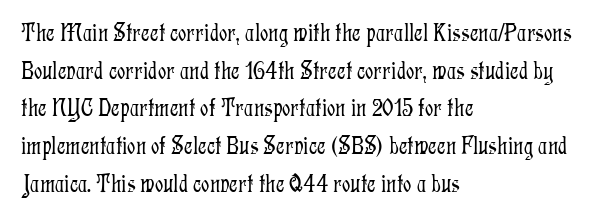
This sample is left-justified, so line endings fall wherever the words run out. Short note: letters normally spaced. These lines were composed using upright roman letters. Nothing heavy about these letters — not bold at all. The glyphs are unaccompanied by any horizontal stroke below them. Quick note: interline space is typical.
